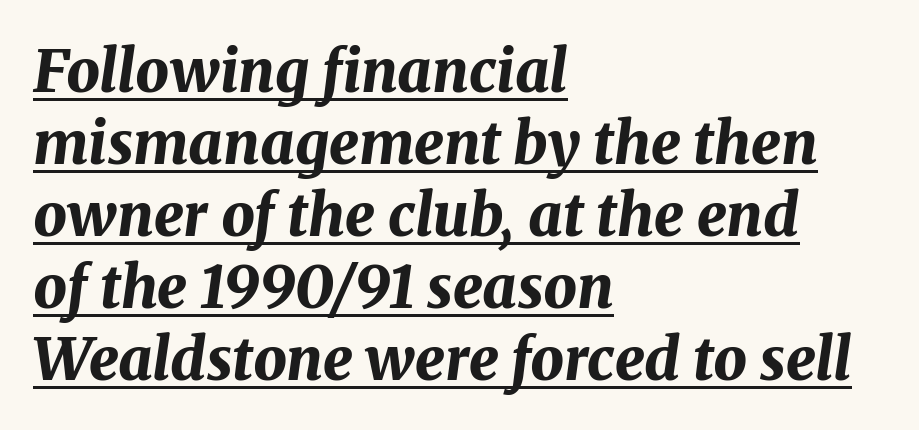
The image shows 59 px bold type, italic (leaning right); set left-aligned, line spacing 1.22x, normal letter spacing, underlined; medium stroke contrast and a medium x-height.
